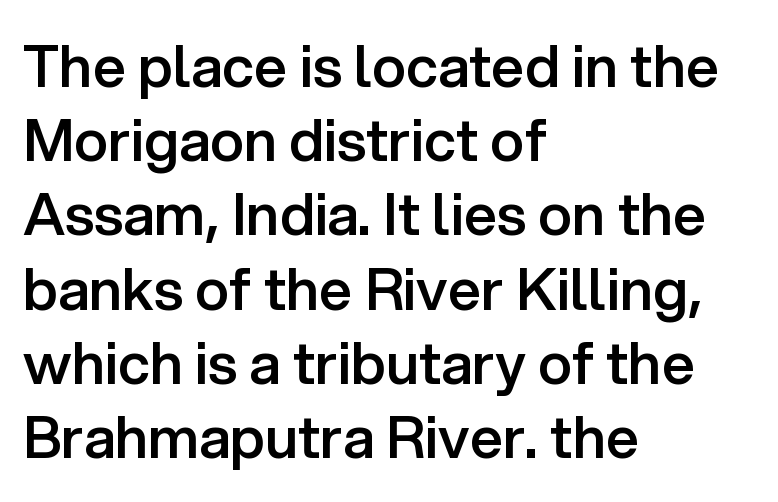
No feet cap the strokes, marking this as sans-serif type. A bit beefed up — I'd call it semibold rather than bold. Unlike italic type, these characters show no tilt at all. Where is the straight margin? On the left. Character widths vary here, with narrow letters taking less room than wide ones.
